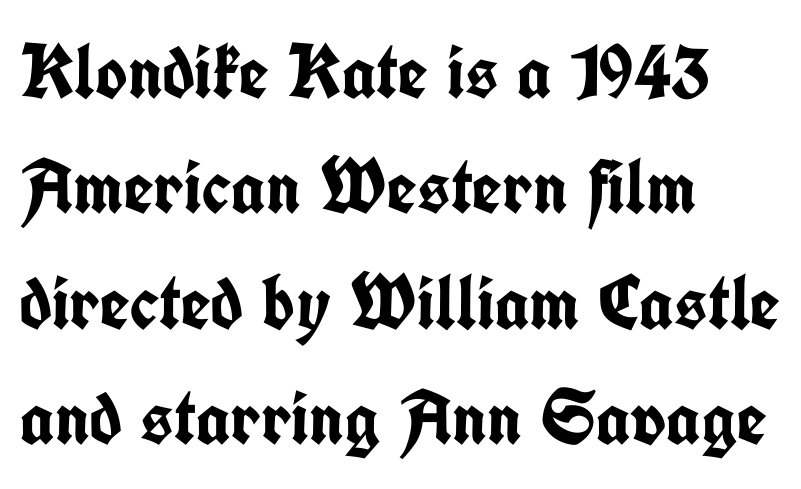
The image shows 77 px semibold, condensed sans-serif type, upright; set left-aligned, normal line spacing (1.5x), normal letter spacing, not underlined; low stroke contrast and a medium x-height.
